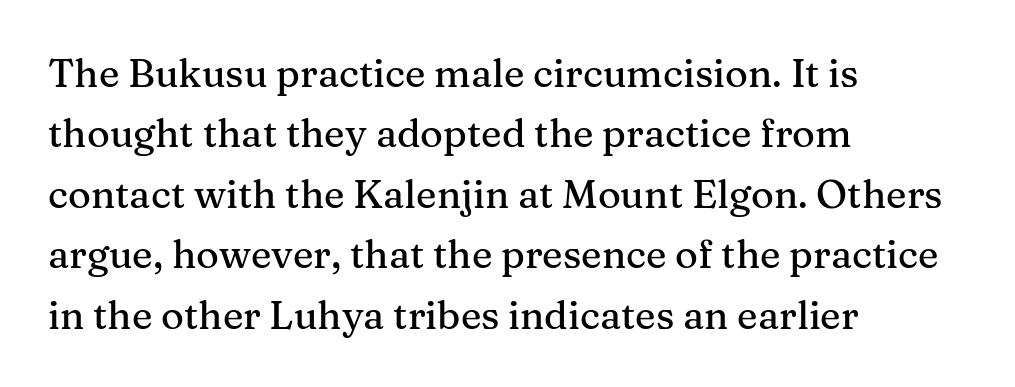
{"serif": "yes", "italic": "no", "width": "normal", "stroke_contrast": "medium", "x_height": "medium", "monospaced": "no", "underline": "no", "align": "left", "line_spacing": "normal", "line_spacing_ratio": 1.55, "letter_spacing": "normal", "letter_spacing_em": 0.0, "glyph_px": 39}
